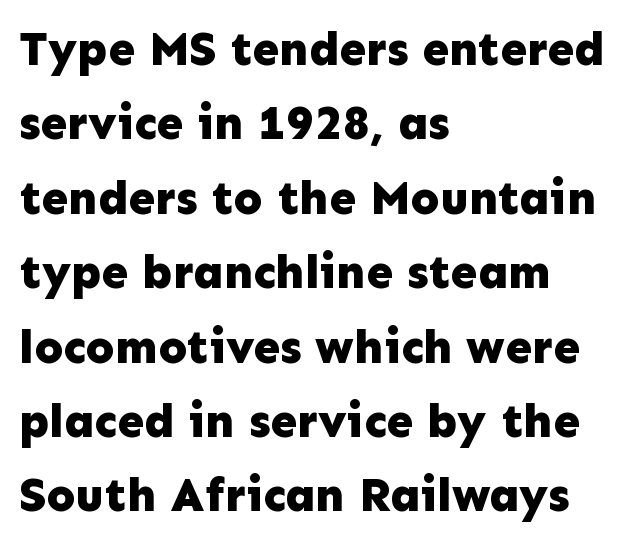
{"serif": "no", "italic": "no", "bold": "yes", "weight": "bold", "width": "normal", "stroke_contrast": "low", "x_height": "medium", "monospaced": "no", "underline": "no", "align": "left", "line_spacing": "normal", "line_spacing_ratio": 1.55, "letter_spacing": "normal", "letter_spacing_em": 0.0, "glyph_px": 48}
